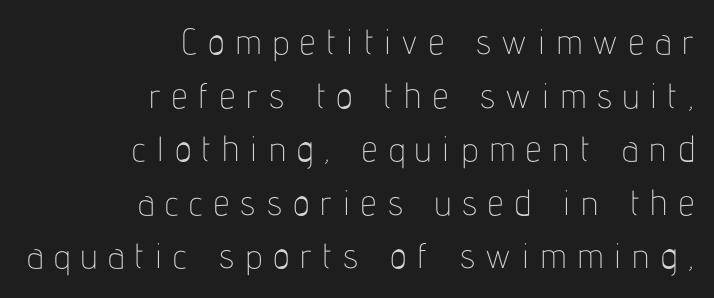
Q: Is the text bold? A: No.
Q: Is the text italic (slanted)? A: No, it is upright.
Q: Is the typeface a serif or a sans-serif typeface? A: Sans-serif.
Q: Is the text underlined? A: No.
Q: How is the paragraph aligned? A: Right-aligned.
Q: Is the spacing between letters normal or unusually wide? A: Unusually wide.
Q: Is the spacing between lines tight, normal or loose? A: Normal.
Q: Width (condensed, normal, or wide)? A: Condensed.
Q: Stroke contrast? A: Low.
Q: x-height? A: Medium.
Q: Monospaced? A: No.
